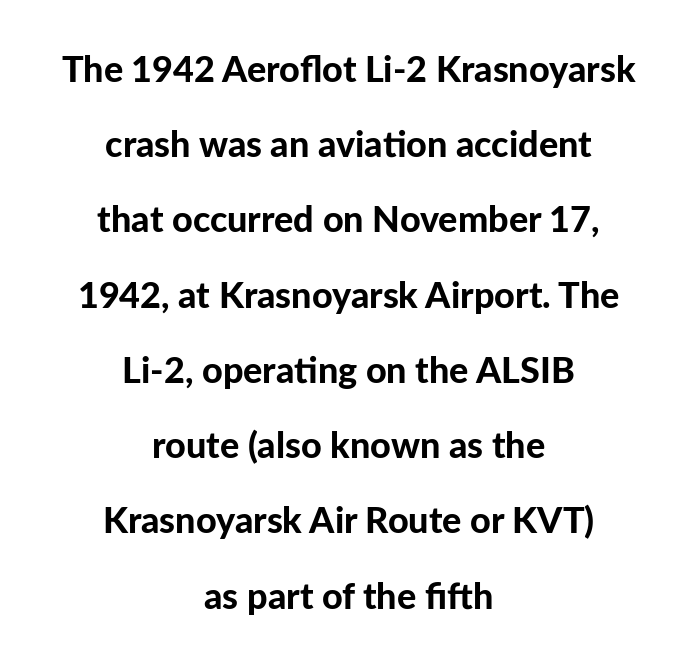
Q: Is the text bold? A: Yes.
Q: Is the text italic (slanted)? A: No, it is upright.
Q: Is the typeface a serif or a sans-serif typeface? A: Sans-serif.
Q: Is the text underlined? A: No.
Q: How is the paragraph aligned? A: Centered.
Q: Is the spacing between letters normal or unusually wide? A: Normal.
Q: Is the spacing between lines tight, normal or loose? A: Loose.
Q: Width (condensed, normal, or wide)? A: Normal.
Q: Stroke contrast? A: Low.
Q: x-height? A: Medium.
Q: Monospaced? A: No.
